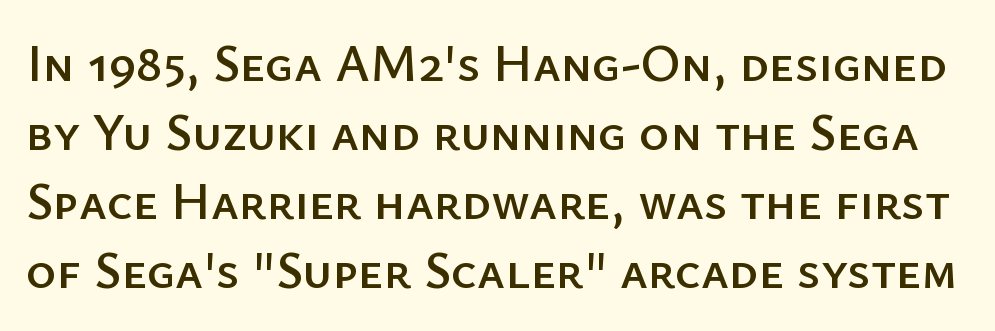
This rendering employs a face without finishing strokes, i.e., a sans-serif. Each word holds together tightly as a unit, with standard inter-letter gaps. Check the space under the baseline: it is left empty. No italicization has been applied; the sample stays upright. This block has exactly the height ordinary leading produces.
